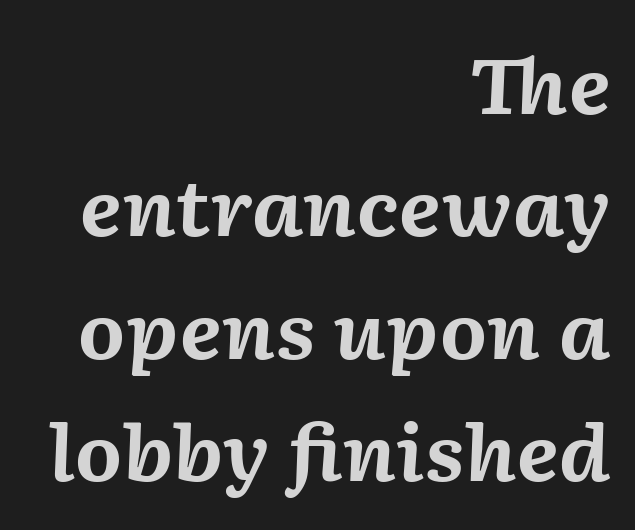
Q: Is the text bold? A: Yes.
Q: Is the text italic (slanted)? A: Yes, it leans right by about 2 degrees.
Q: Is the text underlined? A: No.
Q: How is the paragraph aligned? A: Right-aligned.
Q: Is the spacing between letters normal or unusually wide? A: Normal.
Q: Is the spacing between lines tight, normal or loose? A: Normal.
Q: Width (condensed, normal, or wide)? A: Normal.
Q: Stroke contrast? A: Medium.
Q: x-height? A: Medium.
Q: Monospaced? A: No.
